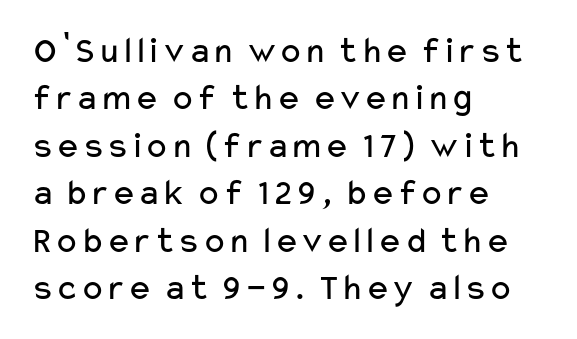
The image shows 38 px regular-weight, wide sans-serif type, upright; set left-aligned, normal line spacing (1.25x), normal letter spacing, not underlined; low stroke contrast and a medium x-height.
